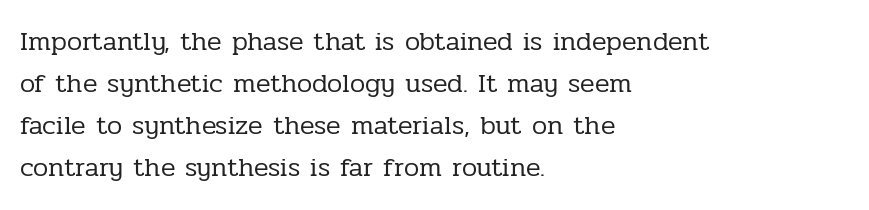
{"italic": "no", "bold": "no", "underline": "no", "align": "left", "line_spacing": "normal", "line_spacing_ratio": 1.56, "letter_spacing": "normal", "letter_spacing_em": 0.0, "glyph_px": 27}
